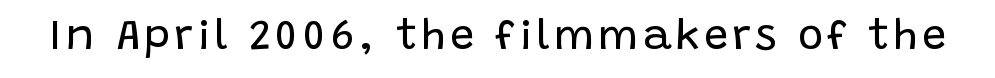
Q: Is the text bold? A: No.
Q: Is the text italic (slanted)? A: No, it is upright.
Q: Is the typeface a serif or a sans-serif typeface? A: Sans-serif.
Q: Is the text underlined? A: No.
Q: Width (condensed, normal, or wide)? A: Normal.
Q: Stroke contrast? A: Low.
Q: x-height? A: Large.
Q: Monospaced? A: No.
